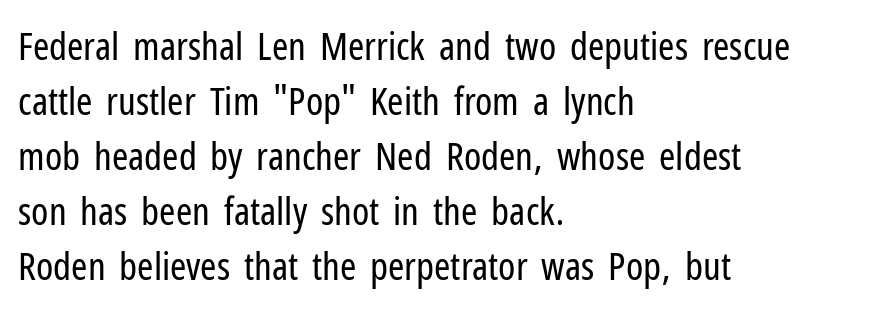
The image shows 39 px regular-weight, condensed sans-serif type, upright; set left-aligned, normal line spacing (1.41x), normal letter spacing, not underlined; low stroke contrast and a medium x-height.
